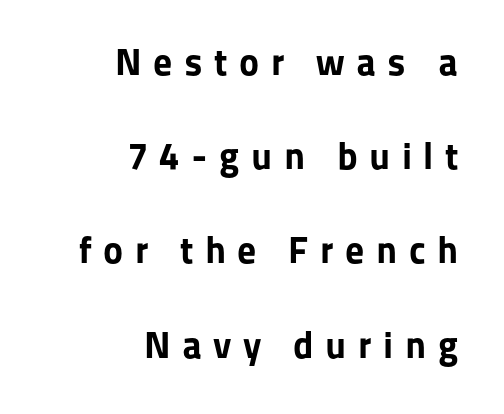
The image shows 38 px bold sans-serif type, upright; set right-aligned, loose line spacing (2.48x), unusually wide letter spacing (+0.3 em), not underlined; low stroke contrast and a medium x-height.
